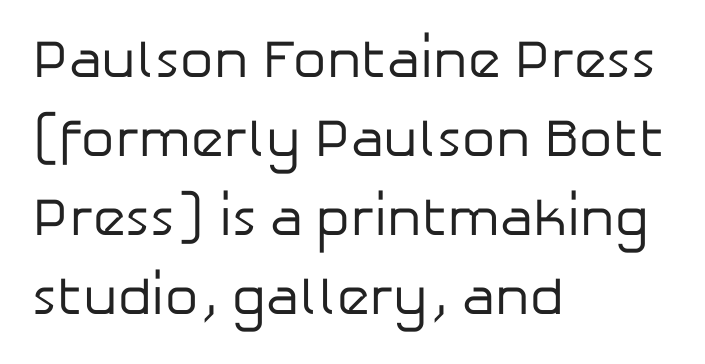
{"serif": "no", "italic": "no", "bold": "no", "weight": "regular", "width": "normal", "stroke_contrast": "low", "x_height": "medium", "monospaced": "no", "underline": "no", "align": "left", "line_spacing": "normal", "line_spacing_ratio": 1.49, "letter_spacing": "normal", "letter_spacing_em": 0.0, "glyph_px": 53}
